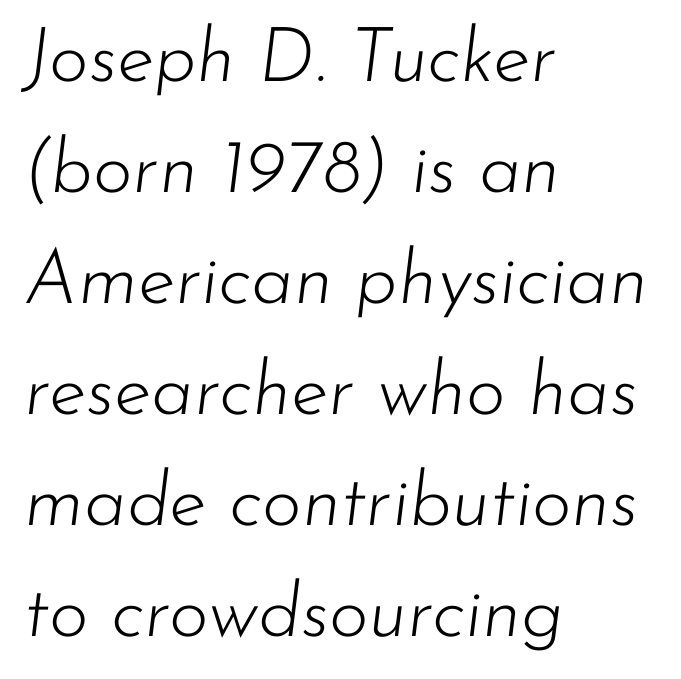
The passage shown is not underscored anywhere. It's the slanting kind of type. A light-to-regular cut is what we see here. Each word holds together tightly as a unit, with standard inter-letter gaps.
